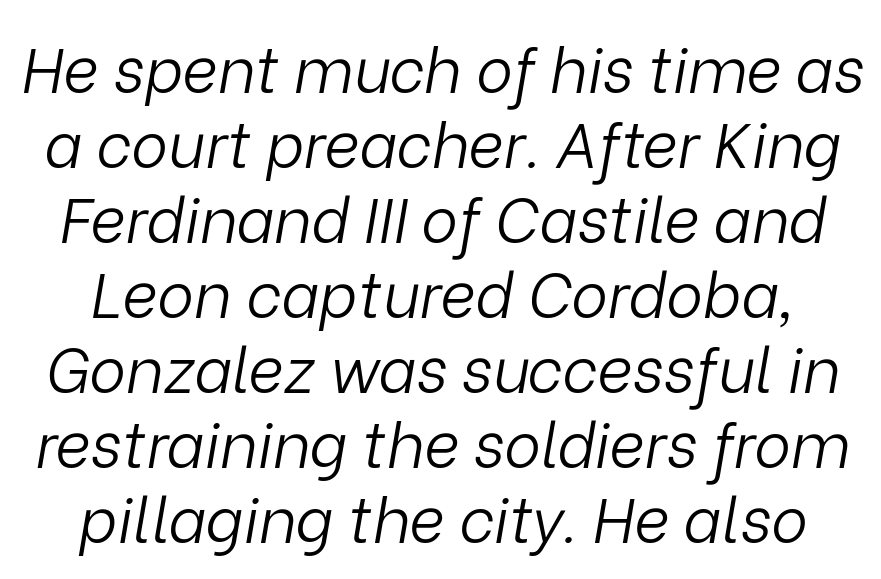
Q: Is the text bold? A: No.
Q: Is the text italic (slanted)? A: Yes, it leans right by about 9 degrees.
Q: Is the text underlined? A: No.
Q: Is the spacing between letters normal or unusually wide? A: Normal.
Q: Width (condensed, normal, or wide)? A: Normal.
Q: Stroke contrast? A: Low.
Q: x-height? A: Medium.
Q: Monospaced? A: No.
